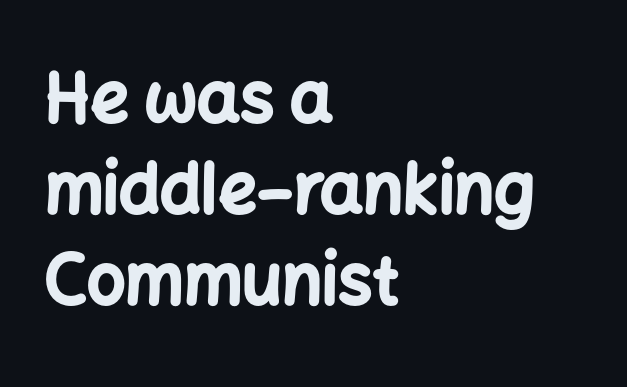
In terms of posture, this sample is upright. Words float on clear page, feet unadorned. Letterform terminals end flat and unadorned throughout the passage. What stands out about the letter spacing? Nothing — it is the standard amount. Evenly set lines give the paragraph a standard silhouette.
